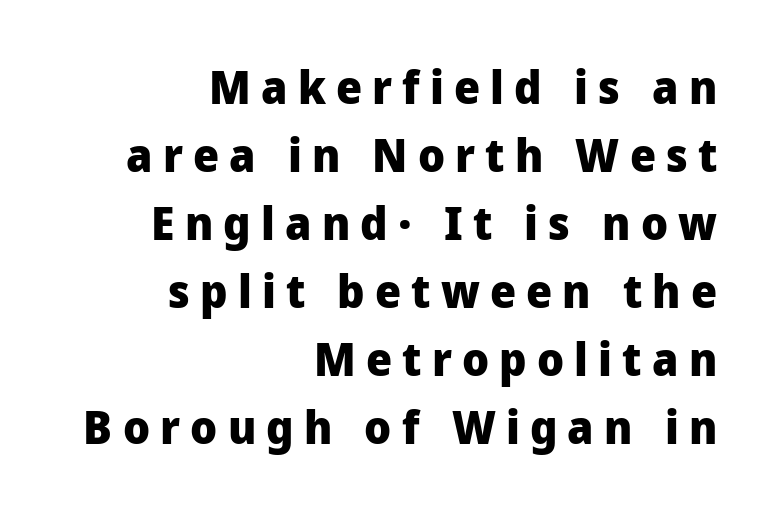
Serifs: no, the terminals of the letterforms are clean. These lines have a slow, spaced-out rhythm from letter to letter. Underlining? Definitely not there. The lines in this sample share a right terminus and differ only in where they begin. Rendered with straight, roman letterforms.
